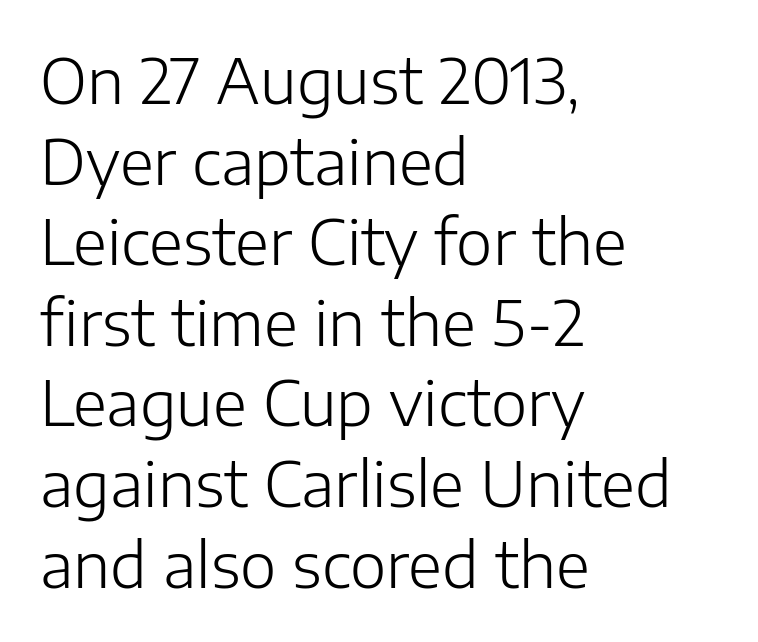
The image shows 62 px light sans-serif type, upright; set left-aligned, normal line spacing (1.3x), normal letter spacing, not underlined; low stroke contrast and a medium x-height.
